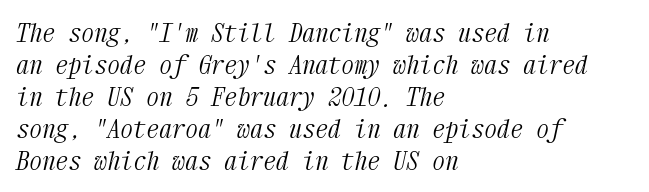
The image shows 26 px text type, italic (leaning right); set left-aligned, line spacing 1.23x, normal letter spacing, not underlined.
